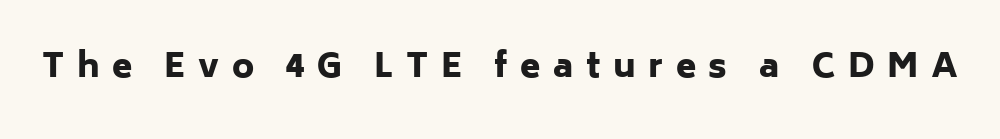
Q: Is the text bold? A: Yes.
Q: Is the text italic (slanted)? A: No, it is upright.
Q: Is the typeface a serif or a sans-serif typeface? A: Sans-serif.
Q: Is the text underlined? A: No.
Q: Is the spacing between letters normal or unusually wide? A: Unusually wide.
Q: Width (condensed, normal, or wide)? A: Normal.
Q: Stroke contrast? A: Low.
Q: x-height? A: Medium.
Q: Monospaced? A: No.
